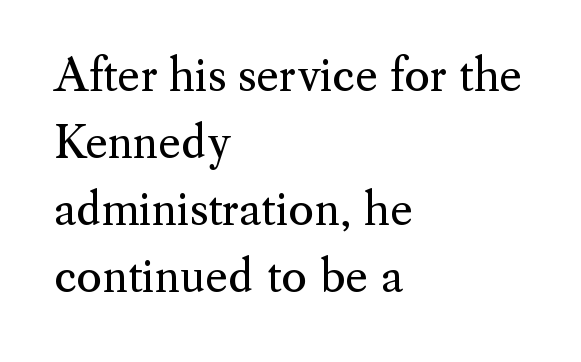
Q: Is the text bold? A: No.
Q: Is the text italic (slanted)? A: No, it is upright.
Q: Is the typeface a serif or a sans-serif typeface? A: Serif.
Q: Is the text underlined? A: No.
Q: How is the paragraph aligned? A: Left-aligned.
Q: Is the spacing between letters normal or unusually wide? A: Normal.
Q: Is the spacing between lines tight, normal or loose? A: Normal.
Q: Width (condensed, normal, or wide)? A: Normal.
Q: Stroke contrast? A: Medium.
Q: x-height? A: Small.
Q: Monospaced? A: No.
